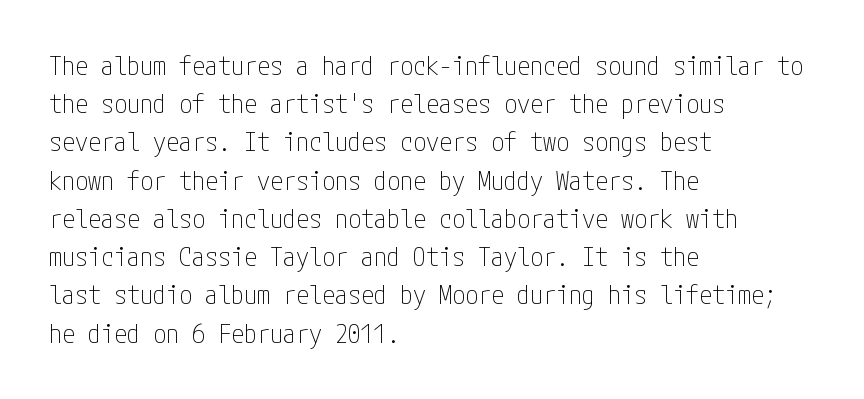
The vertical gap from one line to the next is medium. Quick note: underline off. The characters are drawn with everyday or finer stroke widths. A typesetter would mark this as roman, not italic. Caption: multi-line text, flush left, ragged right.
